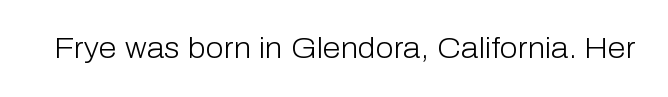
The image shows 29 px light sans-serif type, upright; set normal letter spacing, not underlined; low stroke contrast and a medium x-height.
